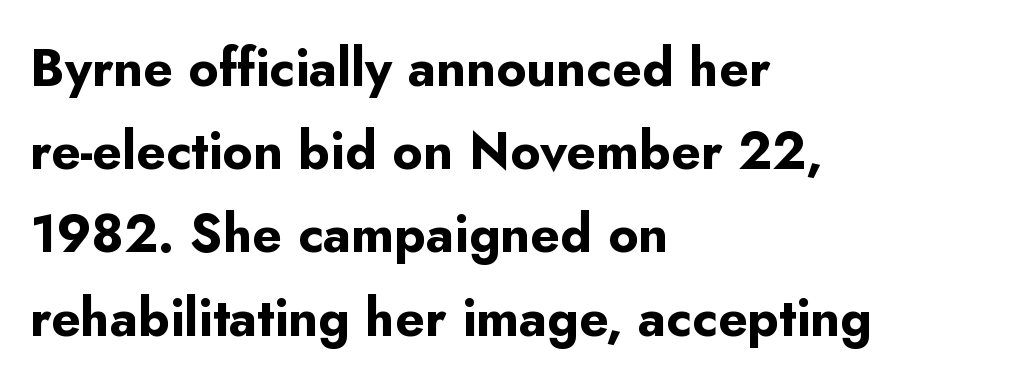
{"serif": "no", "italic": "no", "bold": "yes", "weight": "bold", "width": "normal", "stroke_contrast": "low", "x_height": "small", "monospaced": "no", "underline": "no", "align": "left", "line_spacing": "normal", "line_spacing_ratio": 1.6, "letter_spacing": "normal", "letter_spacing_em": 0.0, "glyph_px": 52}
